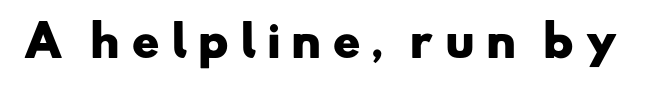
{"serif": "no", "bold": "yes", "weight": "heavy", "width": "wide", "stroke_contrast": "low", "x_height": "small", "monospaced": "no", "underline": "no", "letter_spacing": "wide", "letter_spacing_em": 0.24, "glyph_px": 42}
